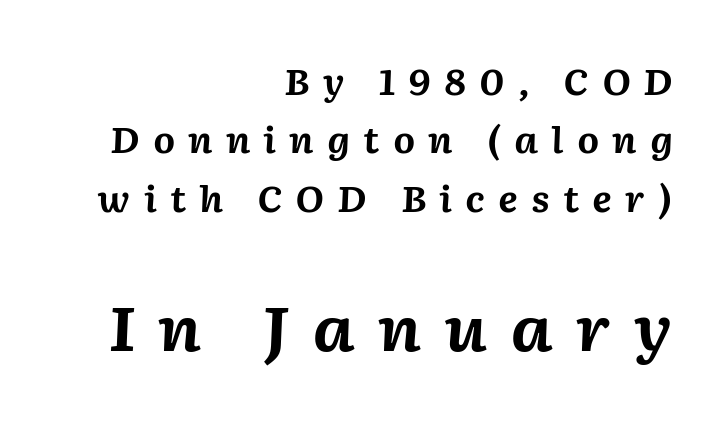
The passage shown is emphatically bold. Spacing verdict: proportional, widths tailored to each character. The paragraph has a hard right edge and a soft left edge. Letter spacing: wide. Students, observe: this is what conventionally led text looks like. Which chunk is bigger? The second one — the bottom block dwarfs the top.
